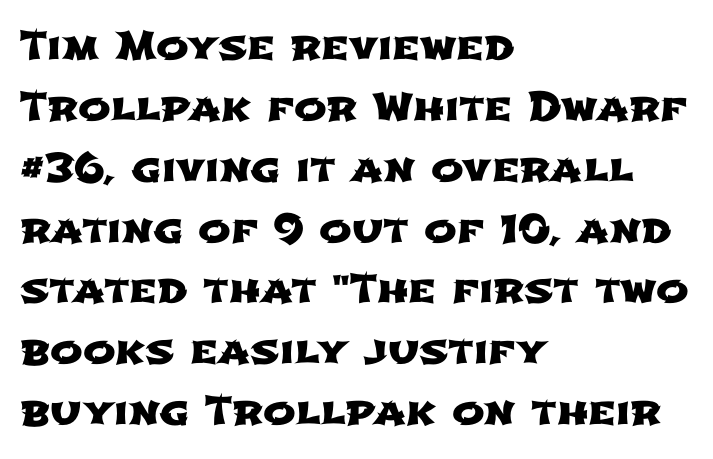
Q: Is the typeface a serif or a sans-serif typeface? A: Sans-serif.
Q: Is the text underlined? A: No.
Q: How is the paragraph aligned? A: Left-aligned.
Q: Is the spacing between letters normal or unusually wide? A: Normal.
Q: Is the spacing between lines tight, normal or loose? A: Normal.
Q: Width (condensed, normal, or wide)? A: Wide.
Q: Stroke contrast? A: Low.
Q: x-height? A: Medium.
Q: Monospaced? A: No.
